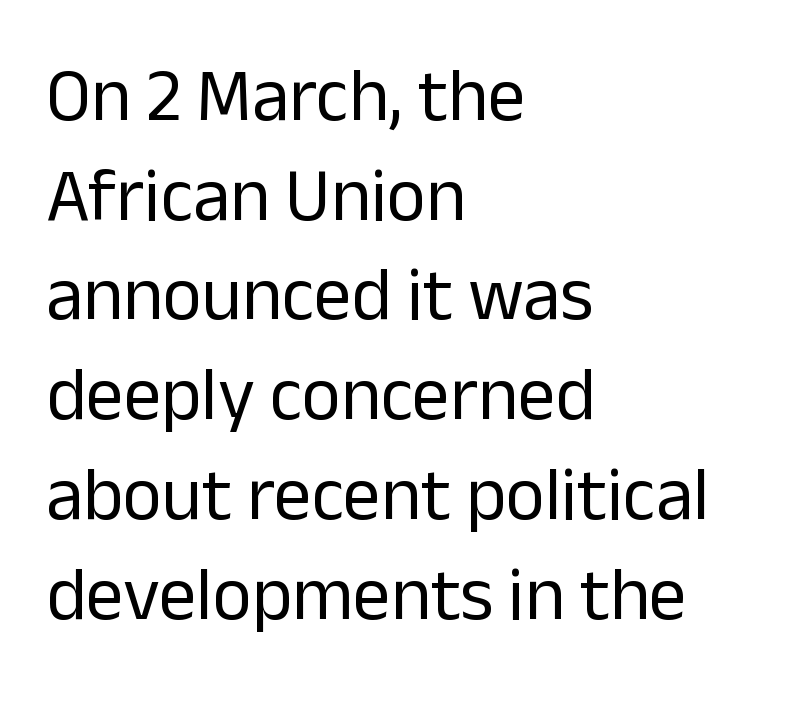
{"serif": "no", "italic": "no", "bold": "no", "weight": "regular", "width": "normal", "stroke_contrast": "low", "x_height": "medium", "monospaced": "no", "underline": "no", "align": "left", "line_spacing": "normal", "line_spacing_ratio": 1.33, "letter_spacing": "normal", "letter_spacing_em": 0.0, "glyph_px": 75}
